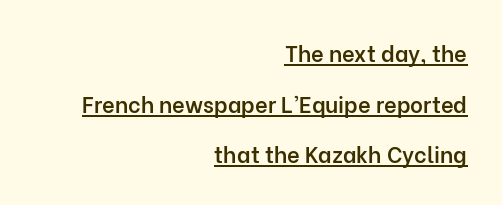
Q: Is the text bold? A: Semi-bold.
Q: Is the text italic (slanted)? A: No, it is upright.
Q: Is the text underlined? A: Yes.
Q: How is the paragraph aligned? A: Right-aligned.
Q: Is the spacing between letters normal or unusually wide? A: Normal.
Q: Is the spacing between lines tight, normal or loose? A: Loose.
